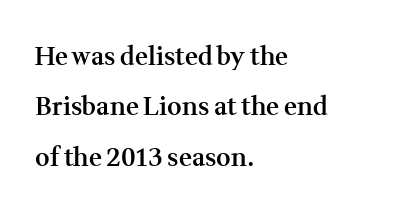
{"italic": "no", "bold": "semi", "underline": "no", "align": "left", "line_spacing": "loose", "line_spacing_ratio": 2.02, "letter_spacing": "normal", "letter_spacing_em": 0.0, "glyph_px": 25}
